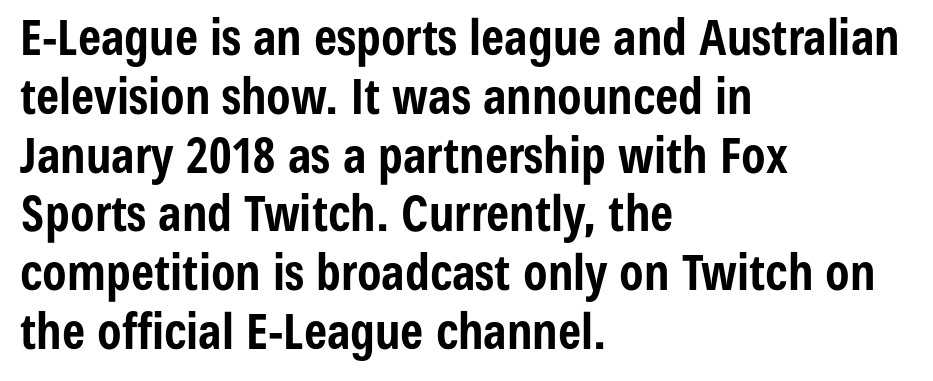
The image shows 49 px bold, condensed sans-serif type, upright; set left-aligned, line spacing 1.2x, normal letter spacing, not underlined; low stroke contrast and a medium x-height.
